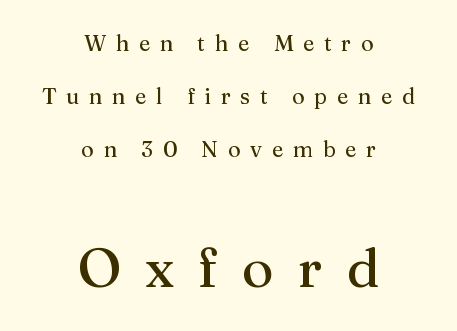
The image shows 55 px regular-weight serif type, upright; set centered, loose line spacing (2.42x), unusually wide letter spacing (+0.44 em), not underlined; the second (bottom) block is 2.5x larger; medium stroke contrast and a medium x-height.
